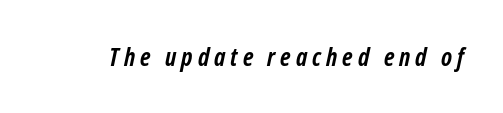
Someone cranked the tracking dial way up on this one. The passage shown is not underscored anywhere. Compared with an ordinary text face, these strokes are far heavier — a full bold. The typography opts for an oblique posture over an upright one.
